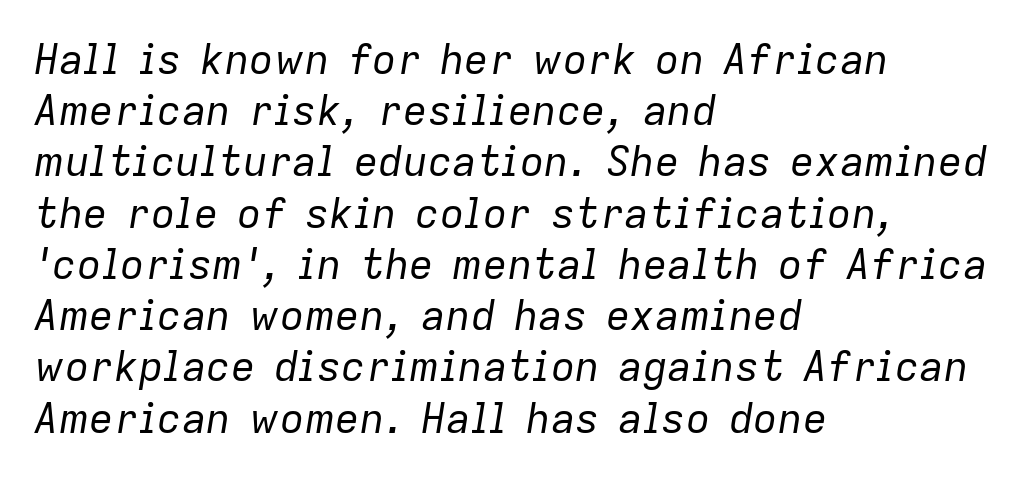
You could call the tracking neutral — neither tight nor loose. Does the lettering tilt? It does — this is italic. Line spacing here is normal. Notice how the passage keeps a crisp vertical edge on the left only. This is not heavy type; no bold has been used. The passage shown is not underscored anywhere.
